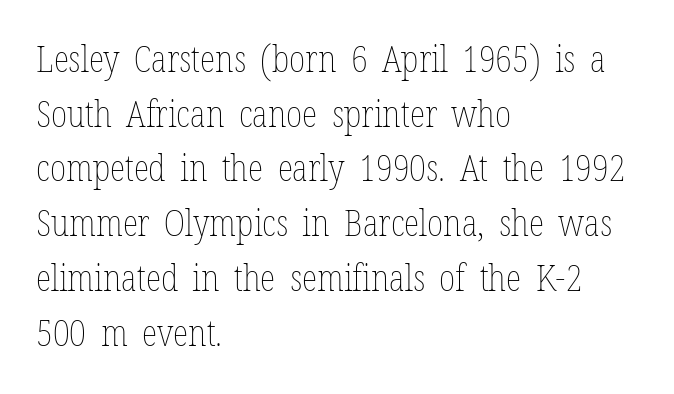
A classic flush-left, rag-right setting is used for this passage. The lettering holds an erect, upright posture throughout. Interline gaps are of average width in this sample. There is no visible air inserted between adjacent glyphs. Ink coverage per letter is moderate at most. The zone under the glyphs is completely vacant.
